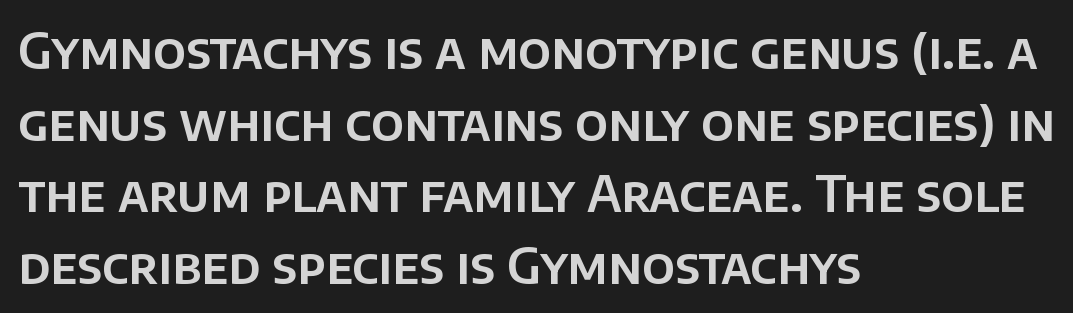
The face used here is a sans, in the tradition of grotesques and geometrics. Casual observation: everything's shoved over to the left. These lines are rendered in a variable-pitch font. Between one letter and the next there's only the usual sliver of space. In terms of posture, this sample is upright.
